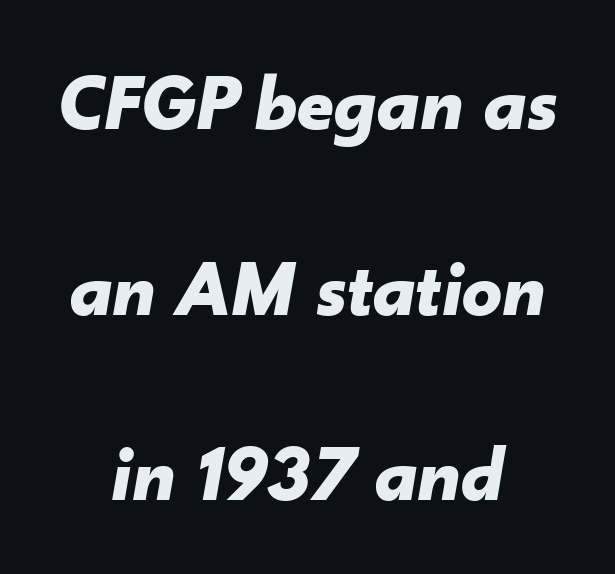
Q: Is the text bold? A: Yes.
Q: Is the text italic (slanted)? A: Yes, it leans right by about 10 degrees.
Q: Is the text underlined? A: No.
Q: How is the paragraph aligned? A: Centered.
Q: Is the spacing between letters normal or unusually wide? A: Normal.
Q: Is the spacing between lines tight, normal or loose? A: Loose.
Q: Width (condensed, normal, or wide)? A: Normal.
Q: Stroke contrast? A: Low.
Q: x-height? A: Small.
Q: Monospaced? A: No.
